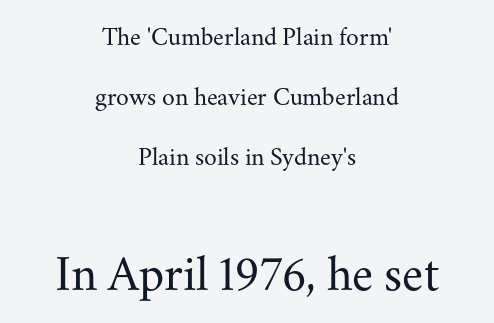
Q: Is the text bold? A: No.
Q: Is the text italic (slanted)? A: No, it is upright.
Q: Is the typeface a serif or a sans-serif typeface? A: Serif.
Q: Is the text underlined? A: No.
Q: How is the paragraph aligned? A: Centered.
Q: Is the spacing between letters normal or unusually wide? A: Normal.
Q: Is the spacing between lines tight, normal or loose? A: Loose.
Q: Which block of text is set in a larger size, the first (top) or the second (bottom)? A: The second (bottom) one.
Q: Width (condensed, normal, or wide)? A: Normal.
Q: Stroke contrast? A: Medium.
Q: x-height? A: Small.
Q: Monospaced? A: No.
